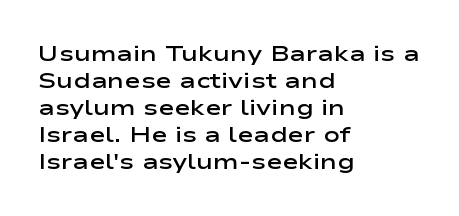
{"italic": "no", "bold": "semi", "underline": "no", "align": "left", "line_spacing_ratio": 1.23, "letter_spacing": "normal", "letter_spacing_em": 0.0, "glyph_px": 22}
